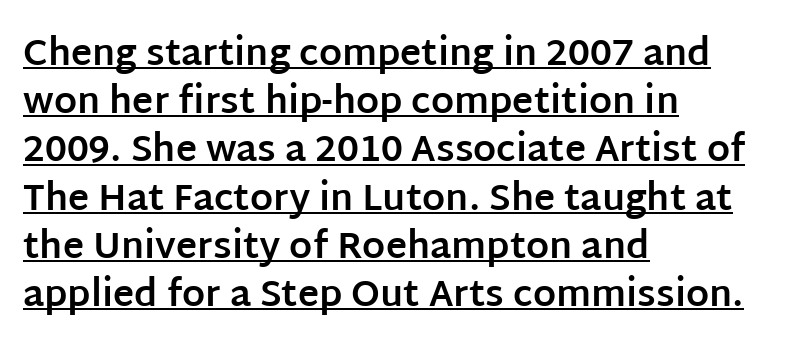
Q: Is the text bold? A: Yes.
Q: Is the text italic (slanted)? A: No, it is upright.
Q: Is the typeface a serif or a sans-serif typeface? A: Sans-serif.
Q: Is the text underlined? A: Yes.
Q: How is the paragraph aligned? A: Left-aligned.
Q: Is the spacing between letters normal or unusually wide? A: Normal.
Q: Is the spacing between lines tight, normal or loose? A: Normal.
Q: Width (condensed, normal, or wide)? A: Normal.
Q: Stroke contrast? A: Low.
Q: x-height? A: Large.
Q: Monospaced? A: No.
